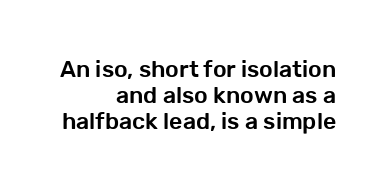
The image shows 23 px text type, upright; set right-aligned, tight line spacing (1.14x), normal letter spacing, not underlined.
